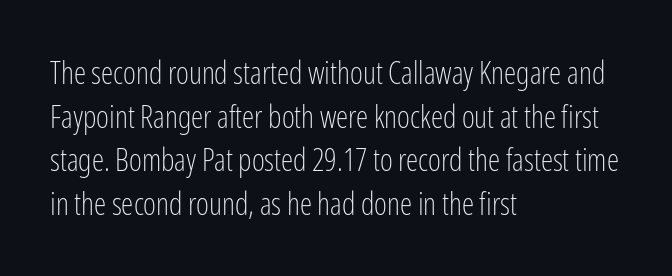
{"serif": "no", "italic": "no", "bold": "no", "weight": "light", "width": "condensed", "stroke_contrast": "low", "x_height": "medium", "monospaced": "no", "underline": "no", "align": "left", "line_spacing": "normal", "line_spacing_ratio": 1.41, "letter_spacing": "normal", "letter_spacing_em": 0.0, "glyph_px": 31}
